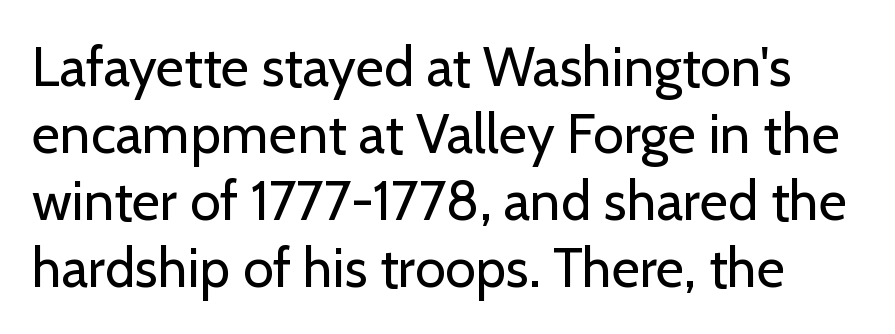
The image shows 55 px regular-weight sans-serif type, upright; set line spacing 1.22x, normal letter spacing, not underlined; low stroke contrast and a medium x-height.
